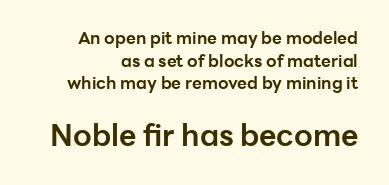
Q: Is the text bold? A: Yes.
Q: Is the text italic (slanted)? A: No, it is upright.
Q: Is the typeface a serif or a sans-serif typeface? A: Sans-serif.
Q: Is the text underlined? A: No.
Q: Is the spacing between letters normal or unusually wide? A: Normal.
Q: Is the spacing between lines tight, normal or loose? A: Normal.
Q: Which block of text is set in a larger size, the first (top) or the second (bottom)? A: The second (bottom) one.
Q: Width (condensed, normal, or wide)? A: Normal.
Q: Stroke contrast? A: Low.
Q: x-height? A: Medium.
Q: Monospaced? A: No.
